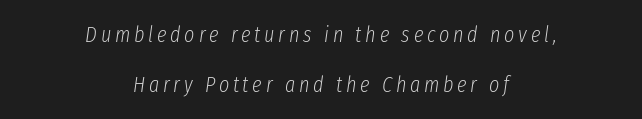
The image shows 22 px text type, italic (leaning right); set centered, loose line spacing (2.26x), not underlined.
